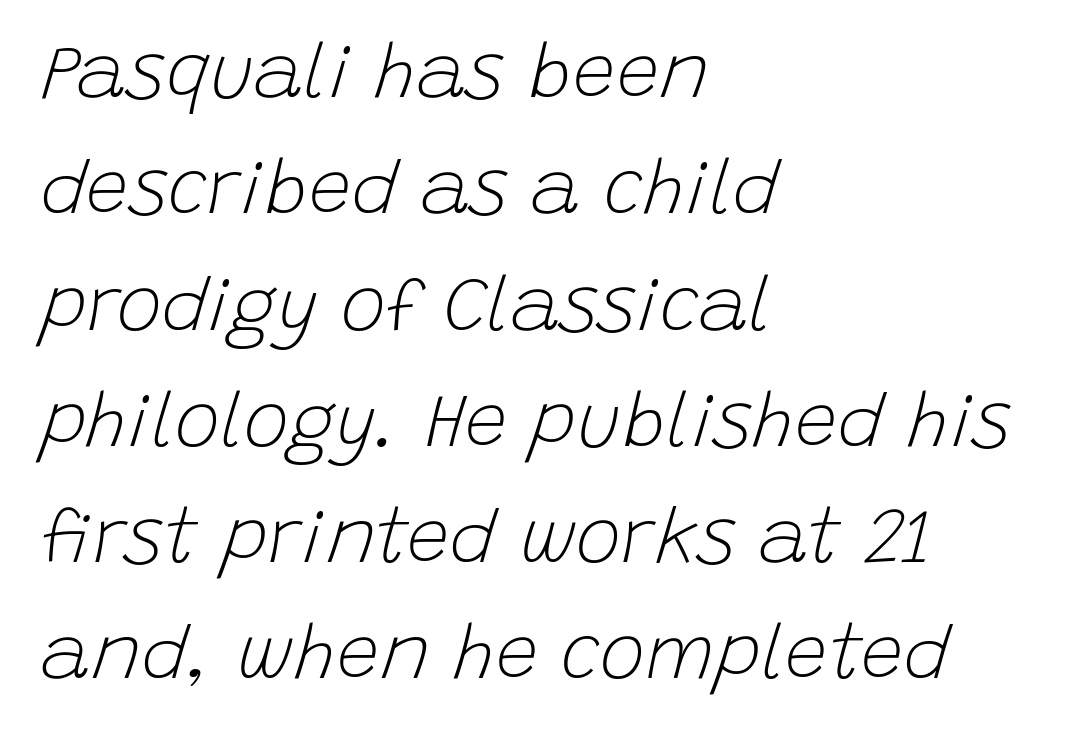
Q: Is the text bold? A: No.
Q: Is the text italic (slanted)? A: Yes, it leans right by about 15 degrees.
Q: Is the text underlined? A: No.
Q: How is the paragraph aligned? A: Left-aligned.
Q: Is the spacing between letters normal or unusually wide? A: Normal.
Q: Is the spacing between lines tight, normal or loose? A: Normal.
Q: Width (condensed, normal, or wide)? A: Normal.
Q: Stroke contrast? A: Low.
Q: x-height? A: Large.
Q: Monospaced? A: No.
